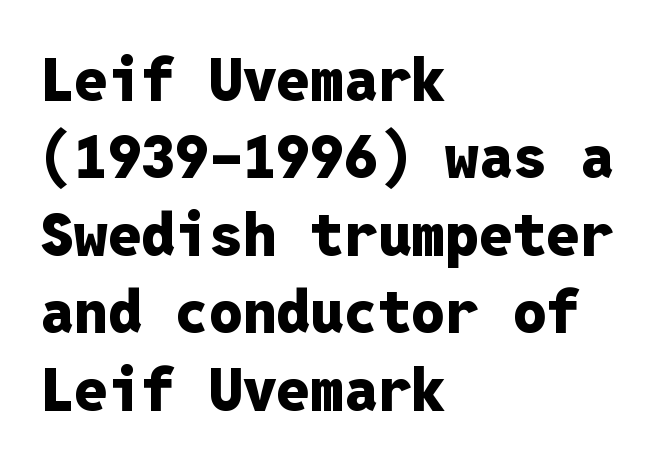
{"serif": "no", "italic": "no", "bold": "yes", "weight": "heavy", "width": "normal", "stroke_contrast": "low", "x_height": "medium", "monospaced": "yes", "underline": "no", "align": "left", "line_spacing": "normal", "line_spacing_ratio": 1.29, "letter_spacing": "normal", "letter_spacing_em": 0.0, "glyph_px": 60}
